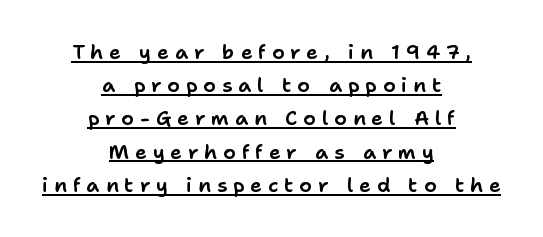
The image shows 20 px text type, upright; set centered, normal line spacing (1.66x), unusually wide letter spacing (+0.29 em), underlined.
